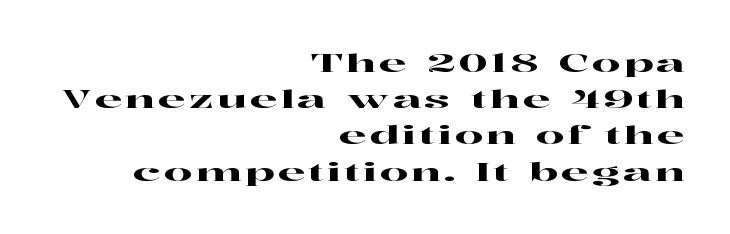
{"italic": "no", "underline": "no", "align": "right", "line_spacing": "normal", "line_spacing_ratio": 1.45, "glyph_px": 25}
